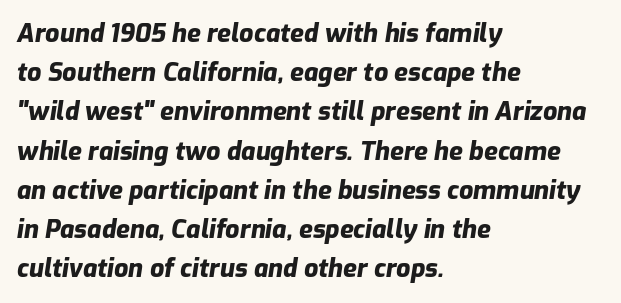
{"italic": "yes", "lean": "right", "slant_degrees": 9, "bold": "yes", "underline": "no", "align": "left", "line_spacing": "normal", "line_spacing_ratio": 1.57, "letter_spacing": "normal", "letter_spacing_em": 0.0, "glyph_px": 25}
